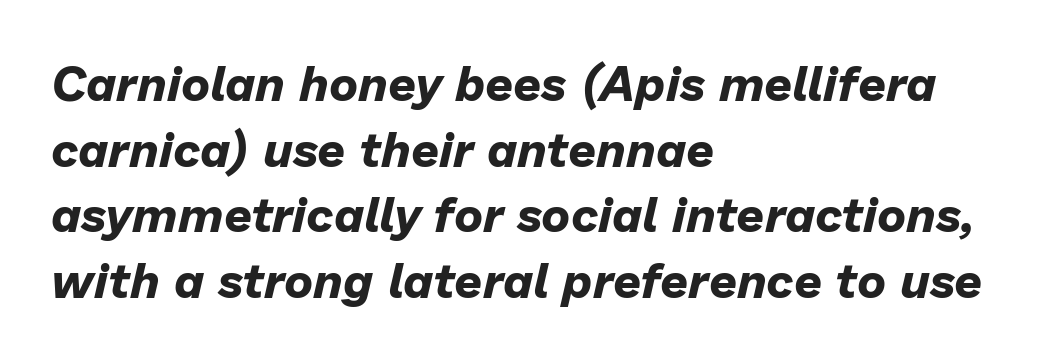
Q: Is the text bold? A: Yes.
Q: Is the text italic (slanted)? A: Yes, it leans right by about 13 degrees.
Q: Is the text underlined? A: No.
Q: How is the paragraph aligned? A: Left-aligned.
Q: Is the spacing between letters normal or unusually wide? A: Normal.
Q: Is the spacing between lines tight, normal or loose? A: Normal.
Q: Width (condensed, normal, or wide)? A: Normal.
Q: Stroke contrast? A: Low.
Q: x-height? A: Medium.
Q: Monospaced? A: No.
